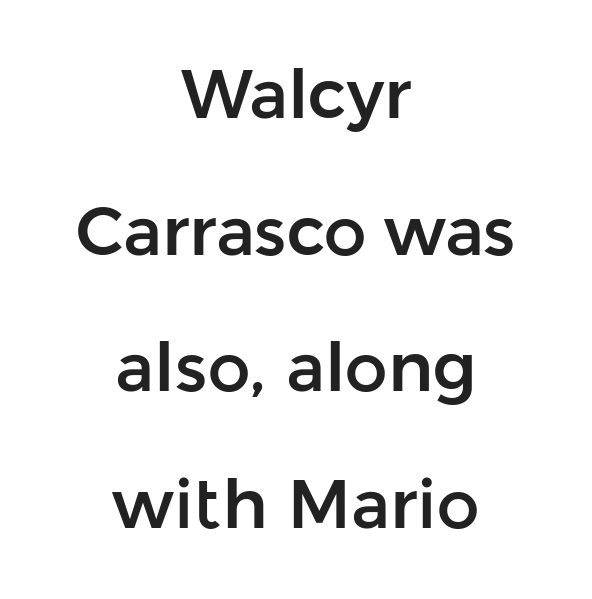
The passage shown is not underscored anywhere. Observe the ordinary spacing: letters are neighbours, not strangers. Typeset on center — no edge is straight. You could not count columns in this text — the font is proportionally spaced.
